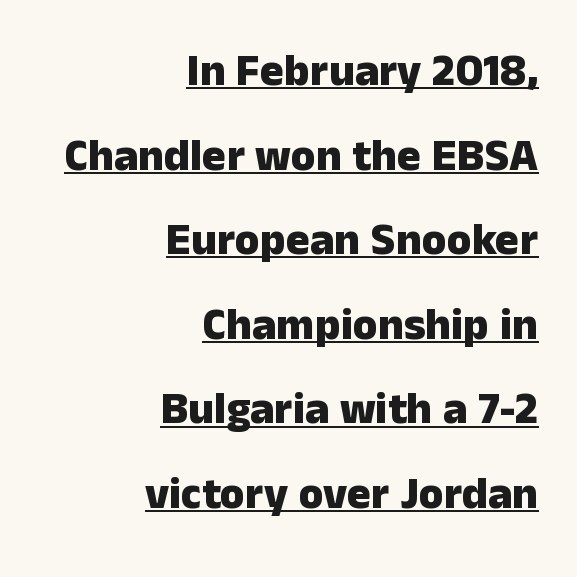
The image shows 45 px heavy sans-serif type, upright; set right-aligned, line spacing 1.88x, normal letter spacing, underlined; low stroke contrast and a medium x-height.
